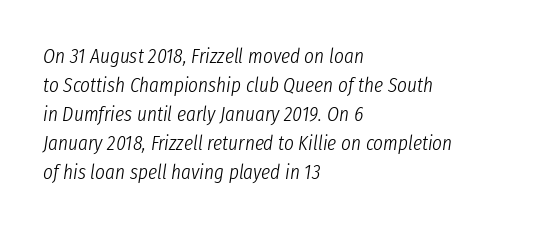
Q: Is the text bold? A: No.
Q: Is the text italic (slanted)? A: Yes, it leans right by about 8 degrees.
Q: Is the text underlined? A: No.
Q: How is the paragraph aligned? A: Left-aligned.
Q: Is the spacing between letters normal or unusually wide? A: Normal.
Q: Is the spacing between lines tight, normal or loose? A: Normal.
